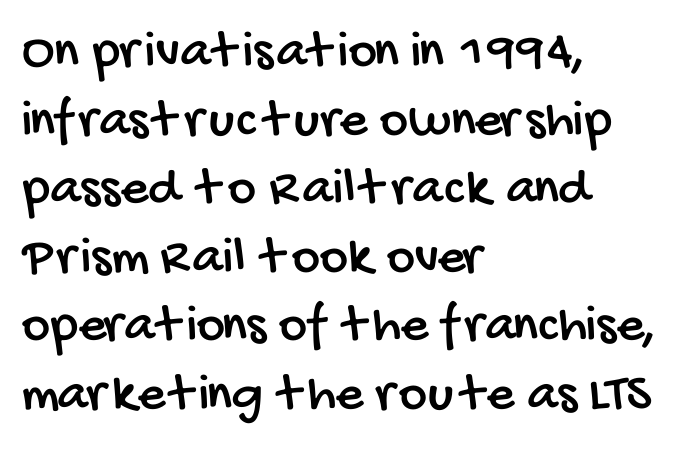
The image shows 54 px condensed sans-serif type; set left-aligned, normal line spacing (1.27x), normal letter spacing, not underlined; low stroke contrast and a large x-height.
